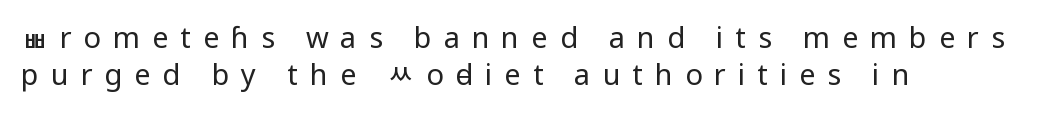
{"serif": "no", "italic": "no", "bold": "no", "weight": "regular", "width": "condensed", "stroke_contrast": "low", "x_height": "large", "monospaced": "no", "underline": "no", "align": "left", "line_spacing": "normal", "line_spacing_ratio": 1.26, "letter_spacing": "wide", "letter_spacing_em": 0.41, "glyph_px": 29}
